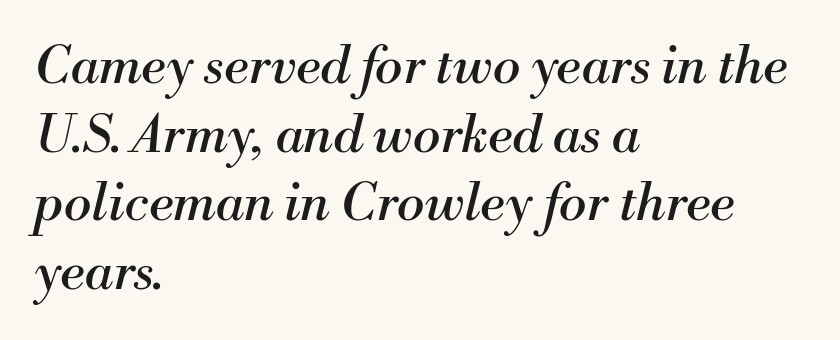
The image shows 52 px regular-weight serif type, italic (leaning right); set left-aligned, normal line spacing (1.32x), normal letter spacing, not underlined; medium stroke contrast and a small x-height.
